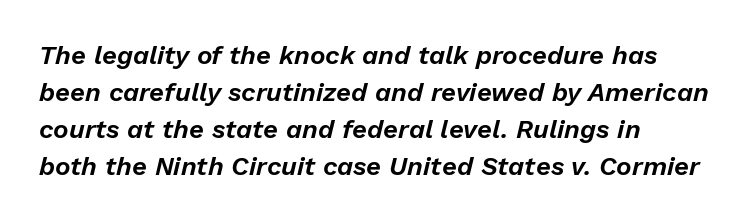
{"italic": "yes", "lean": "right", "slant_degrees": 13, "underline": "no", "align": "left", "line_spacing": "normal", "line_spacing_ratio": 1.42, "letter_spacing": "normal", "letter_spacing_em": 0.0, "glyph_px": 26}
